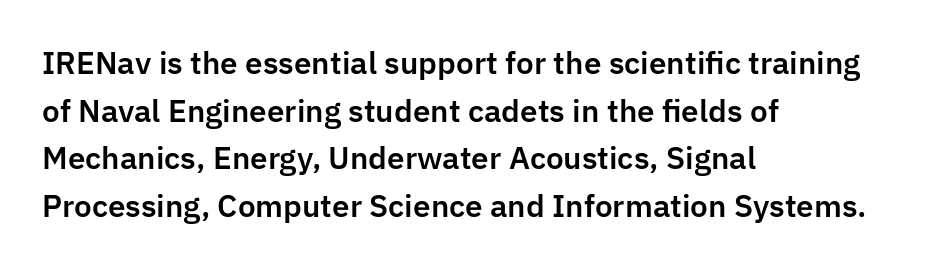
Q: Is the text italic (slanted)? A: No, it is upright.
Q: Is the typeface a serif or a sans-serif typeface? A: Sans-serif.
Q: Is the text underlined? A: No.
Q: How is the paragraph aligned? A: Left-aligned.
Q: Is the spacing between letters normal or unusually wide? A: Normal.
Q: Is the spacing between lines tight, normal or loose? A: Normal.
Q: Width (condensed, normal, or wide)? A: Normal.
Q: Stroke contrast? A: Low.
Q: x-height? A: Medium.
Q: Monospaced? A: No.
